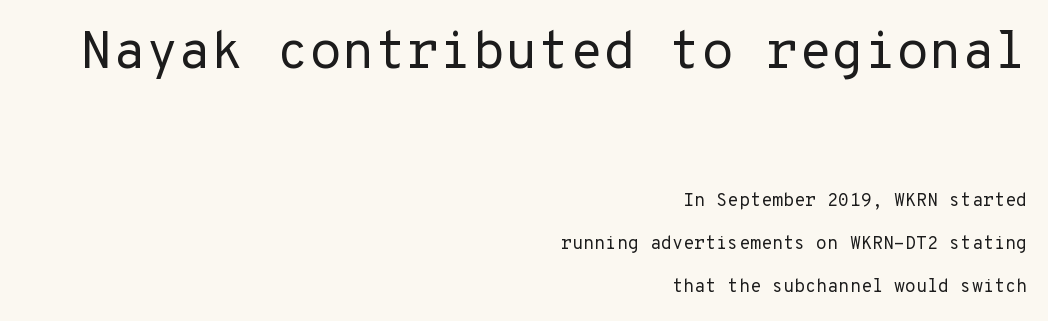
A student would notice the top passage is typeset larger than what follows. Is the type heavy? It reads as light-to-regular instead. No italicization has been applied; the sample stays upright. Is there much room between lines? Yes — plenty of vertical air separates them. Horizontal alignment here is rightward, an uncommon choice for prose.
